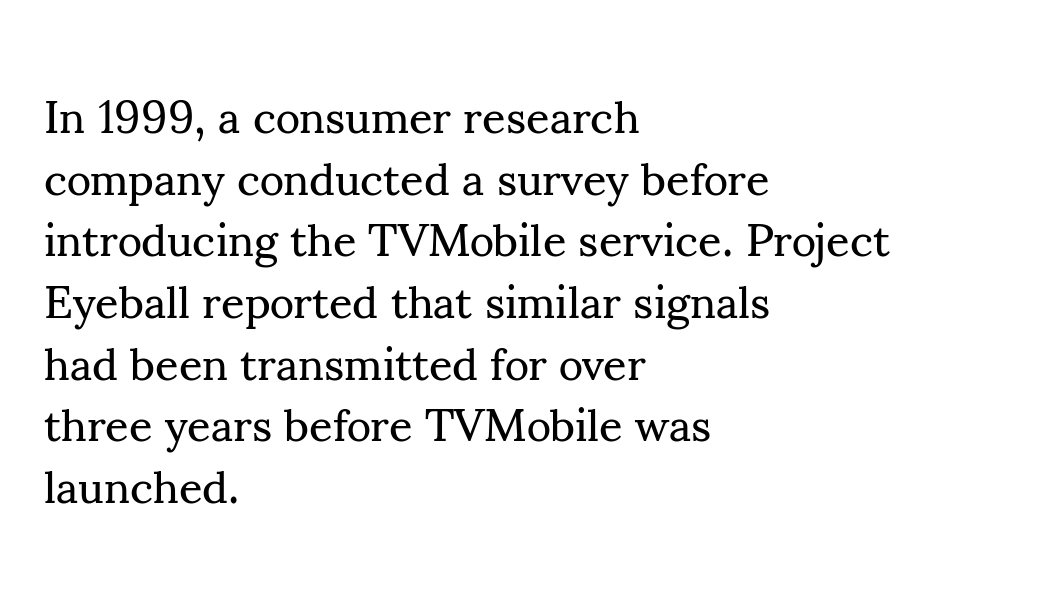
The image shows 46 px regular-weight serif type, upright; set left-aligned, normal line spacing (1.34x), normal letter spacing, not underlined; medium stroke contrast and a small x-height.
